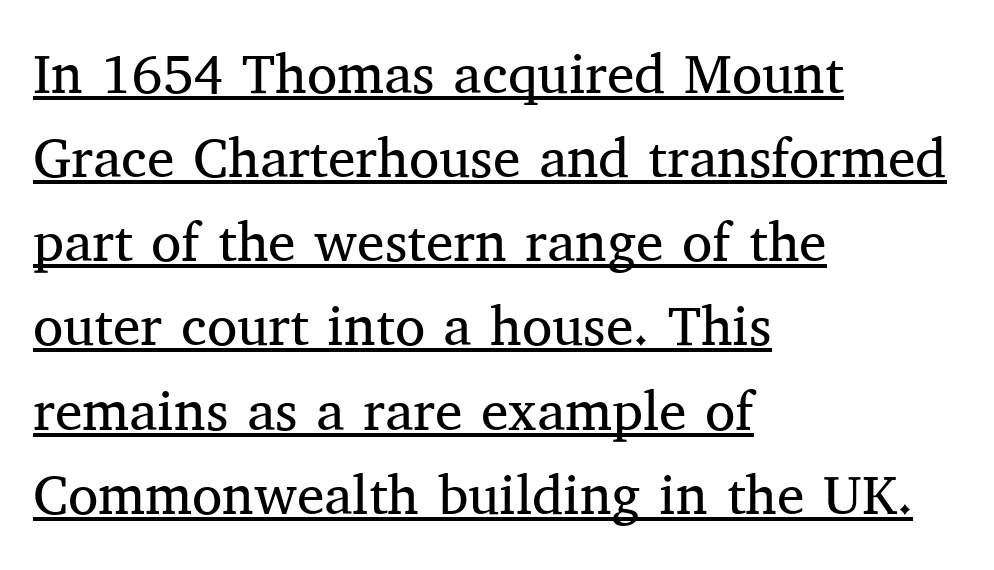
{"serif": "yes", "italic": "no", "bold": "no", "weight": "regular", "width": "normal", "stroke_contrast": "medium", "x_height": "medium", "monospaced": "no", "underline": "yes", "align": "left", "line_spacing": "normal", "line_spacing_ratio": 1.53, "letter_spacing": "normal", "letter_spacing_em": 0.0, "glyph_px": 55}
